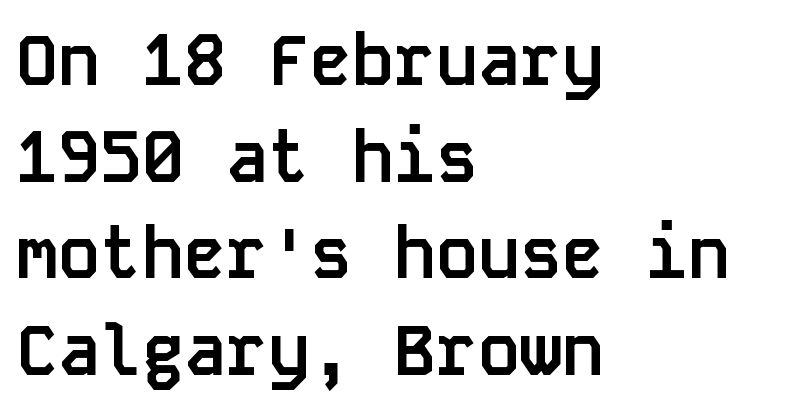
The image shows 70 px semibold sans-serif type, upright, monospaced; set left-aligned, normal line spacing (1.38x), normal letter spacing, not underlined; low stroke contrast and a large x-height.
